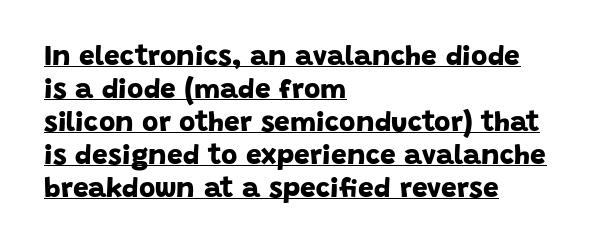
{"serif": "no", "bold": "yes", "weight": "bold", "width": "normal", "stroke_contrast": "low", "x_height": "large", "monospaced": "no", "underline": "yes", "align": "left", "line_spacing_ratio": 1.18, "letter_spacing": "normal", "letter_spacing_em": 0.0, "glyph_px": 28}
